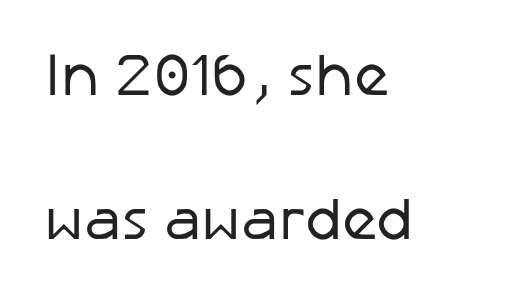
{"serif": "no", "italic": "no", "bold": "no", "weight": "regular", "width": "normal", "stroke_contrast": "low", "x_height": "medium", "monospaced": "no", "underline": "no", "align": "left", "line_spacing": "loose", "line_spacing_ratio": 2.4, "letter_spacing": "normal", "letter_spacing_em": 0.0, "glyph_px": 60}
